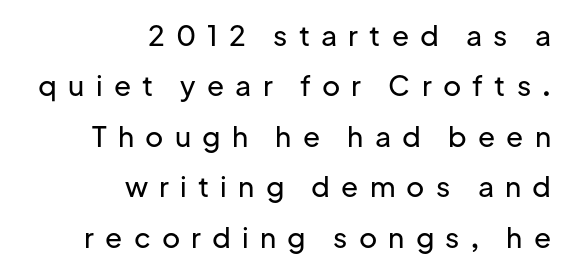
Q: Is the text italic (slanted)? A: No, it is upright.
Q: Is the typeface a serif or a sans-serif typeface? A: Sans-serif.
Q: Is the text underlined? A: No.
Q: How is the paragraph aligned? A: Right-aligned.
Q: Is the spacing between letters normal or unusually wide? A: Unusually wide.
Q: Width (condensed, normal, or wide)? A: Normal.
Q: Stroke contrast? A: Low.
Q: x-height? A: Medium.
Q: Monospaced? A: No.
